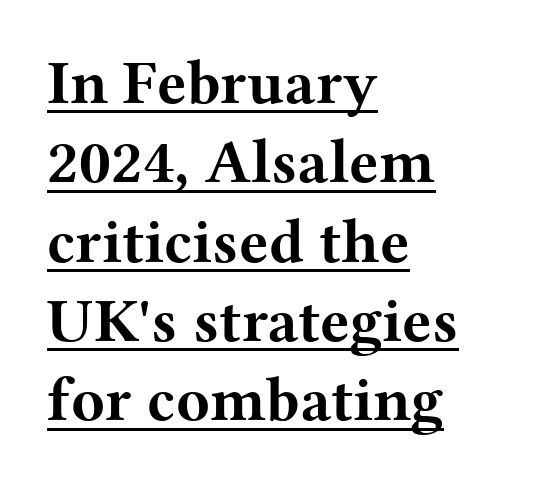
The image shows 62 px bold, wide serif type, upright; set left-aligned, normal line spacing (1.28x), normal letter spacing, underlined; medium stroke contrast and a medium x-height.
